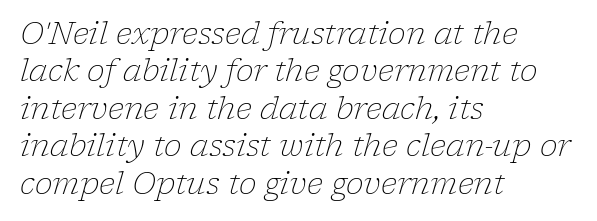
The image shows 30 px light serif type, italic (leaning right); set left-aligned, normal line spacing (1.25x), normal letter spacing, not underlined; low stroke contrast and a medium x-height.
